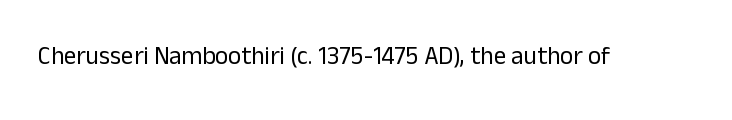
Q: Is the text bold? A: No.
Q: Is the text italic (slanted)? A: No, it is upright.
Q: Is the text underlined? A: No.
Q: Is the spacing between letters normal or unusually wide? A: Normal.
